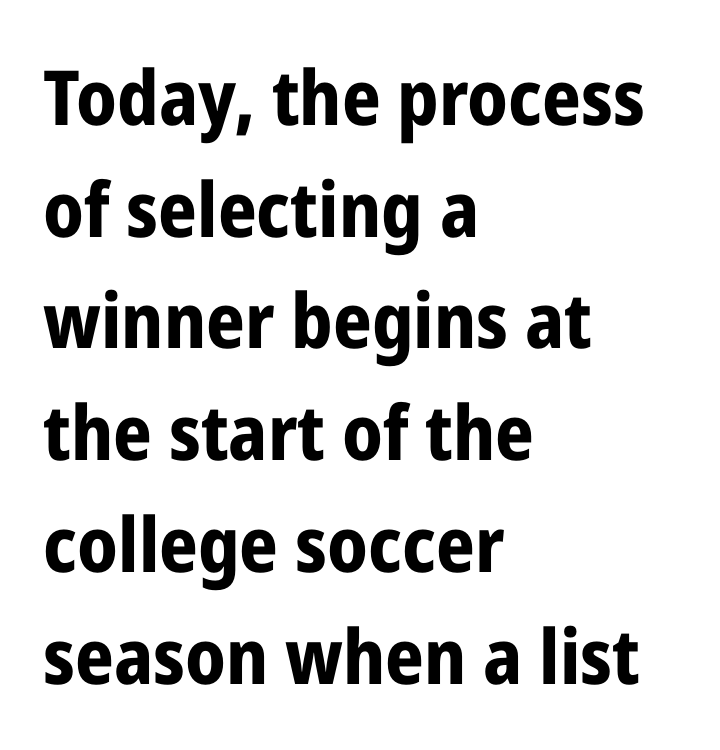
Q: Is the text bold? A: Yes.
Q: Is the text italic (slanted)? A: No, it is upright.
Q: Is the typeface a serif or a sans-serif typeface? A: Sans-serif.
Q: Is the text underlined? A: No.
Q: How is the paragraph aligned? A: Left-aligned.
Q: Is the spacing between letters normal or unusually wide? A: Normal.
Q: Is the spacing between lines tight, normal or loose? A: Normal.
Q: Width (condensed, normal, or wide)? A: Condensed.
Q: Stroke contrast? A: Low.
Q: x-height? A: Medium.
Q: Monospaced? A: No.
